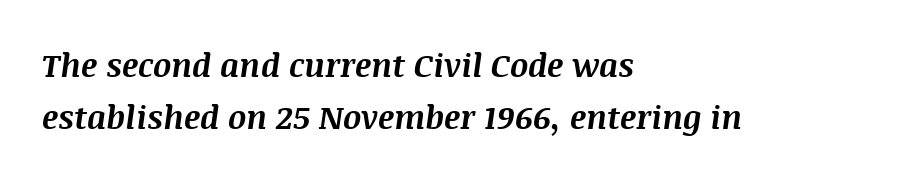
{"italic": "yes", "lean": "right", "slant_degrees": 8, "bold": "yes", "weight": "bold", "width": "normal", "stroke_contrast": "medium", "x_height": "large", "monospaced": "no", "underline": "no", "align": "left", "line_spacing": "normal", "line_spacing_ratio": 1.64, "letter_spacing": "normal", "letter_spacing_em": 0.0, "glyph_px": 32}
